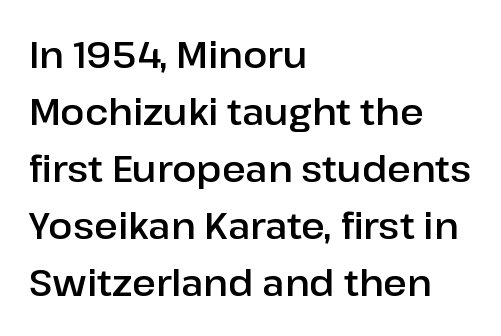
This sample keeps an unexceptional amount of space between lines. In terms of posture, this sample is upright. Tracking here is standard; glyphs follow each other at the usual distance. Short and long lines alike share a common starting point at left. These lines are composed in type without serifs. Character widths vary here, with narrow letters taking less room than wide ones.
